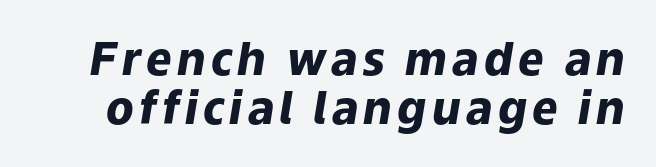
{"italic": "yes", "lean": "right", "slant_degrees": 9, "bold": "yes", "weight": "heavy", "width": "normal", "stroke_contrast": "low", "x_height": "medium", "monospaced": "no", "underline": "no", "line_spacing": "tight", "line_spacing_ratio": 1.09, "glyph_px": 45}
